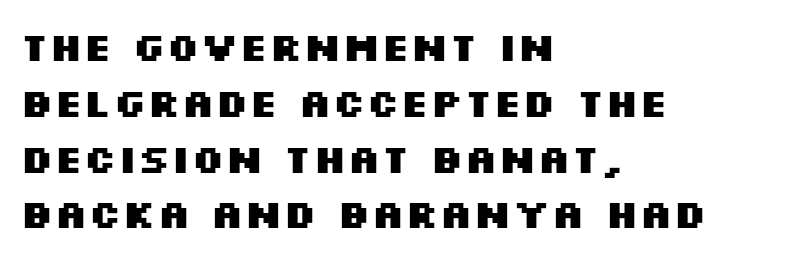
These lines are rendered in a variable-pitch font. If you measured baseline to baseline, you'd find a middling distance. Spacing between characters is what you'd get straight out of the box. In terms of weight, the rendering is a true, heavy bold. Unlike a traditional serif, this face leaves its strokes unadorned.
